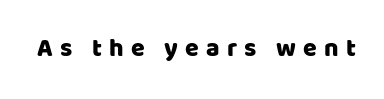
Q: Is the text italic (slanted)? A: No, it is upright.
Q: Is the text underlined? A: No.
Q: Is the spacing between letters normal or unusually wide? A: Unusually wide.
